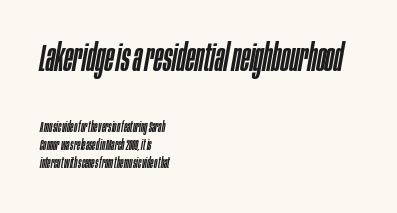
{"italic": "yes", "lean": "right", "slant_degrees": 10, "width": "condensed", "stroke_contrast": "low", "x_height": "large", "monospaced": "no", "underline": "no", "align": "left", "line_spacing": "normal", "line_spacing_ratio": 1.3, "letter_spacing": "normal", "letter_spacing_em": 0.0, "larger_block": "first", "size_ratio": 2.71, "glyph_px": 38}
